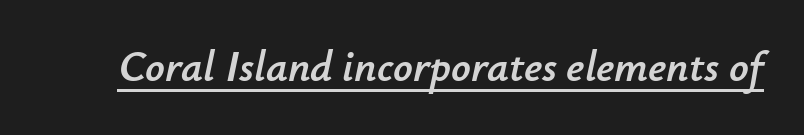
{"italic": "yes", "lean": "right", "slant_degrees": 12, "width": "normal", "stroke_contrast": "low", "x_height": "small", "monospaced": "no", "underline": "yes", "letter_spacing": "normal", "letter_spacing_em": 0.0, "glyph_px": 43}
